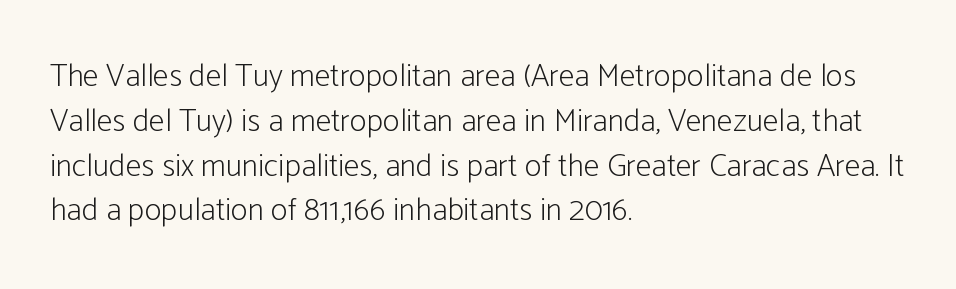
A sans-serif font was chosen for this passage. The foot of each line stays bare and open. Posture: straight, roman, zero tilt. Whoever set this chose a conventional vertical rhythm. The passage shown is typed in a proportional face where columns would drift. Here the glyphs are tracked normally, forming tight word shapes.
